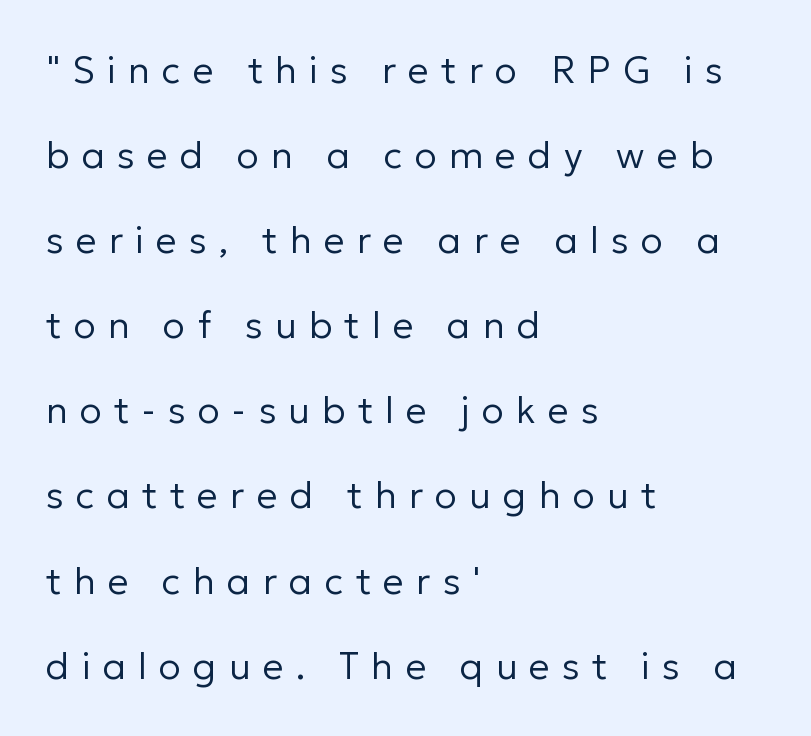
The image shows 37 px regular-weight sans-serif type, upright; set left-aligned, loose line spacing (2.3x), unusually wide letter spacing (+0.33 em), not underlined; low stroke contrast and a medium x-height.
